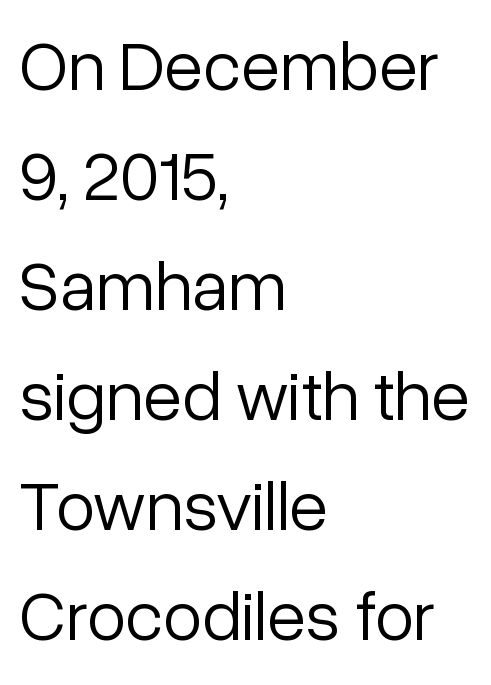
The image shows 71 px light sans-serif type, upright; set left-aligned, normal line spacing (1.55x), normal letter spacing, not underlined; low stroke contrast and a medium x-height.
